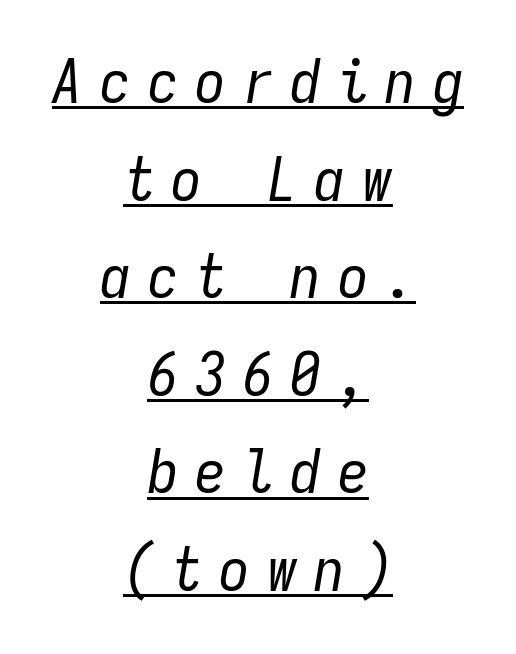
Q: Is the text bold? A: No.
Q: Is the text italic (slanted)? A: Yes, it leans right by about 9 degrees.
Q: Is the text underlined? A: Yes.
Q: How is the paragraph aligned? A: Centered.
Q: Is the spacing between letters normal or unusually wide? A: Unusually wide.
Q: Is the spacing between lines tight, normal or loose? A: Normal.
Q: Width (condensed, normal, or wide)? A: Condensed.
Q: Stroke contrast? A: Low.
Q: x-height? A: Medium.
Q: Monospaced? A: Yes.
